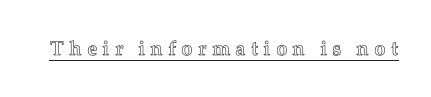
Q: Is the text italic (slanted)? A: No, it is upright.
Q: Is the text underlined? A: Yes.
Q: Is the spacing between letters normal or unusually wide? A: Unusually wide.
